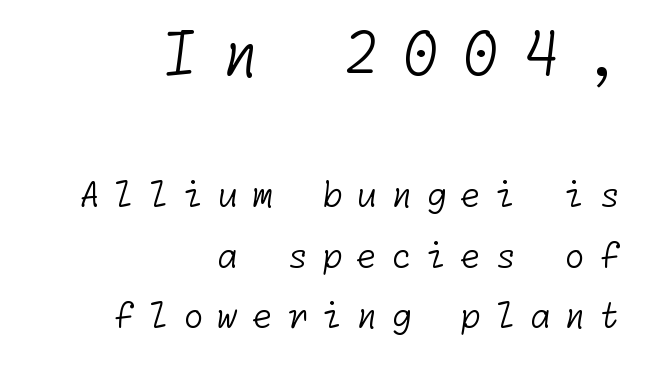
{"serif": "no", "bold": "no", "weight": "light", "width": "normal", "stroke_contrast": "low", "x_height": "medium", "underline": "no", "align": "right", "line_spacing_ratio": 1.78, "letter_spacing": "wide", "letter_spacing_em": 0.4, "larger_block": "first", "size_ratio": 1.74, "glyph_px": 59}
